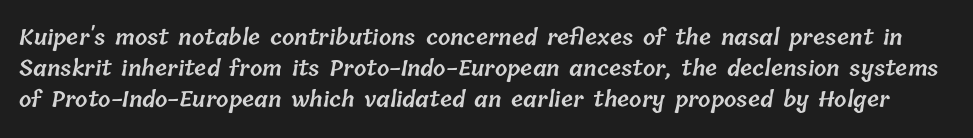
Q: Is the text bold? A: Semi-bold.
Q: Is the text underlined? A: No.
Q: Is the spacing between letters normal or unusually wide? A: Normal.
Q: Is the spacing between lines tight, normal or loose? A: Normal.
